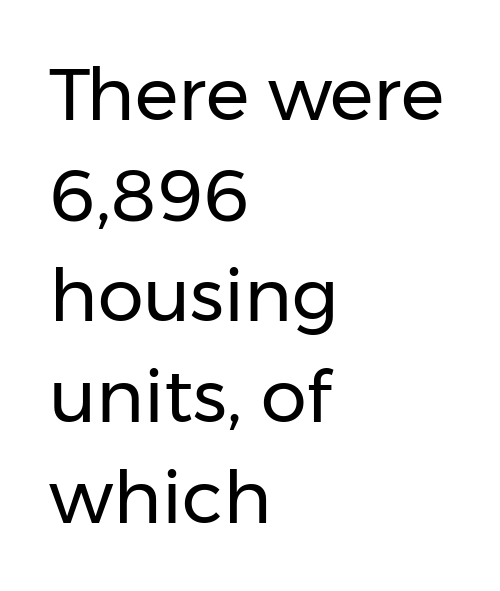
Here the glyphs are tracked normally, forming tight word shapes. Letters rest on an invisible, unmarked baseline. Unbolded letterforms with no extra heft. Italic: no, the glyphs are upright roman. Does the type have serifs? No, each stem ends abruptly.
